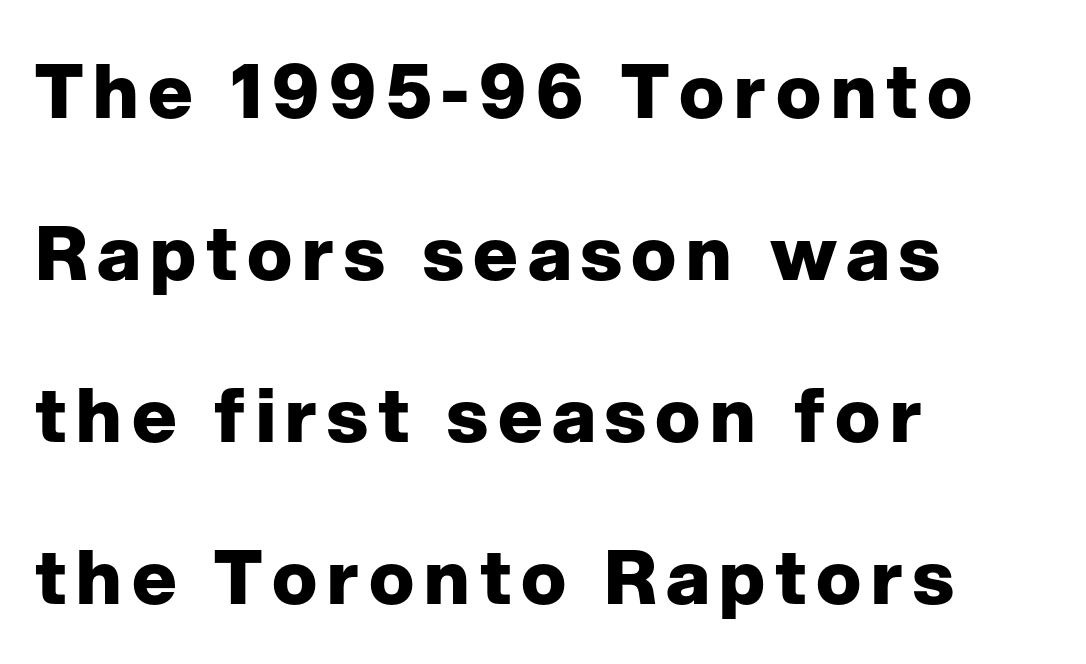
{"serif": "no", "italic": "no", "bold": "yes", "weight": "heavy", "width": "normal", "stroke_contrast": "low", "x_height": "medium", "monospaced": "no", "underline": "no", "align": "left", "line_spacing": "loose", "line_spacing_ratio": 2.16, "glyph_px": 75}
